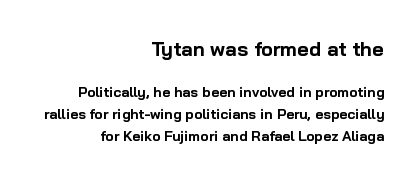
The image shows 20 px bold type, upright; set right-aligned, normal line spacing (1.56x), normal letter spacing, not underlined; the first (top) block is 1.43x larger.
